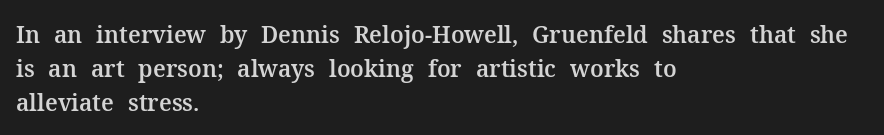
Clear beneath every line of the passage. Notice how descenders clear the ascenders below comfortably — that's standard leading. In terms of letterspacing, this is plain default setting. The lettering stays uniformly vertical, giving the passage a roman look. The lines in this sample share a left origin and differ only in where they stop.
